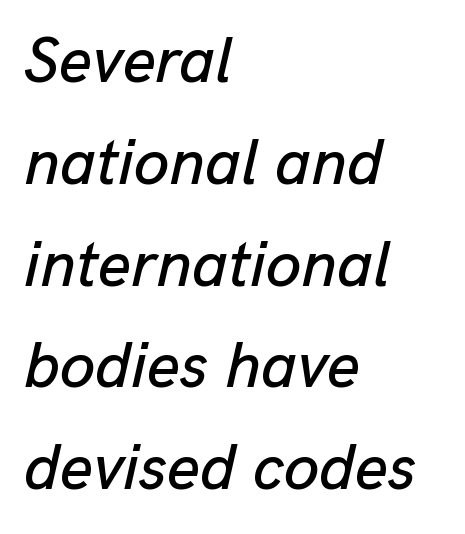
{"italic": "yes", "lean": "right", "slant_degrees": 13, "width": "normal", "stroke_contrast": "low", "x_height": "medium", "monospaced": "no", "underline": "no", "align": "left", "line_spacing": "normal", "line_spacing_ratio": 1.59, "letter_spacing": "normal", "letter_spacing_em": 0.0, "glyph_px": 64}
